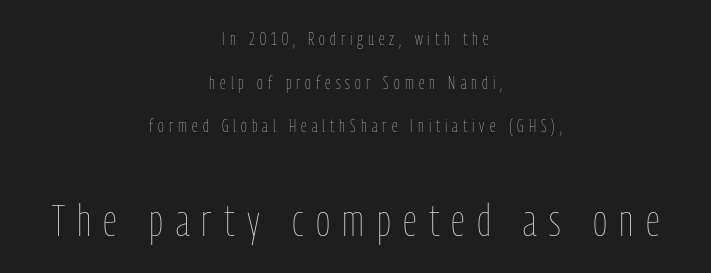
The image shows 44 px thin, condensed type, upright; set centered, loose line spacing (2.42x), unusually wide letter spacing (+0.28 em), not underlined; the second (bottom) block is 2.44x larger; low stroke contrast and a medium x-height.
